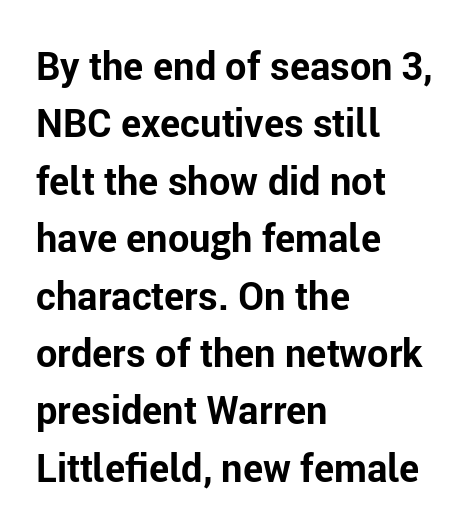
Tracking value appears to be zero — textbook default spacing. Proportional: the letters do not fall into vertical columns. Bare-footed words on every line. When letters stand straight like this, we call the style roman or upright. Line spacing here is normal. Pretty heavy lettering here — definitely bold.
